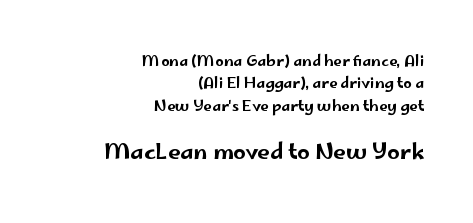
{"italic": "no", "underline": "no", "align": "right", "line_spacing": "normal", "line_spacing_ratio": 1.49, "letter_spacing": "normal", "letter_spacing_em": 0.0, "larger_block": "second", "size_ratio": 1.47, "glyph_px": 22}
